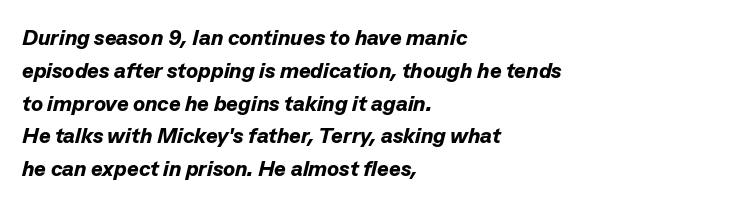
The image shows 22 px bold type, italic (leaning right); set left-aligned, normal line spacing (1.49x), normal letter spacing, not underlined.
